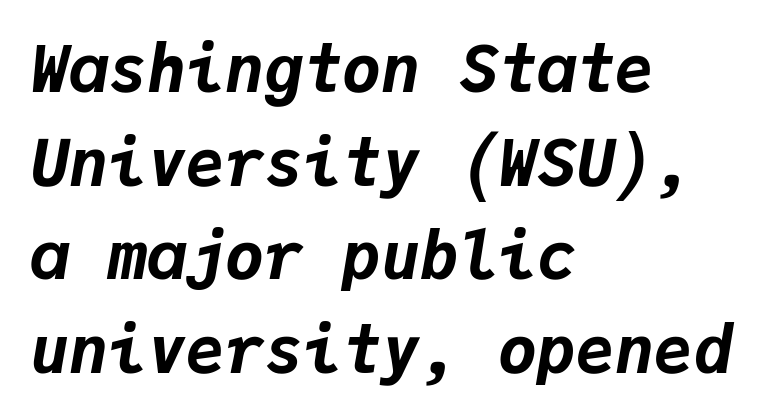
Weight check: bold — yes, fully. Emphasis-style slanted type is in use. Horizontally, the lines are justified to the leading edge only. What stands out about the letter spacing? Nothing — it is the standard amount. Think of a typewriter: that constant character pitch is what you see here. These lines sit exactly where default settings would place them.
